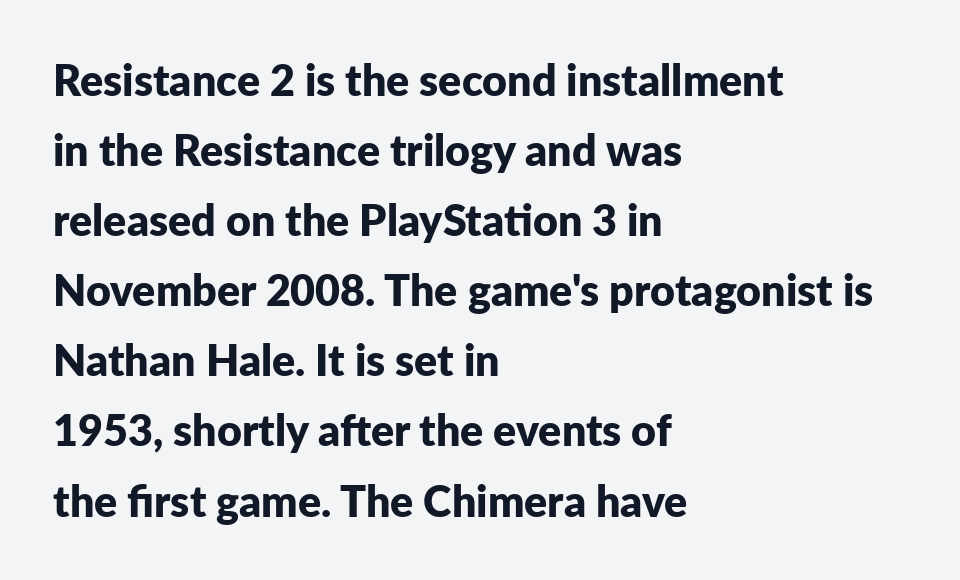
Q: Is the text bold? A: Yes.
Q: Is the text italic (slanted)? A: No, it is upright.
Q: Is the typeface a serif or a sans-serif typeface? A: Sans-serif.
Q: Is the text underlined? A: No.
Q: How is the paragraph aligned? A: Left-aligned.
Q: Is the spacing between letters normal or unusually wide? A: Normal.
Q: Is the spacing between lines tight, normal or loose? A: Normal.
Q: Width (condensed, normal, or wide)? A: Normal.
Q: Stroke contrast? A: Low.
Q: x-height? A: Medium.
Q: Monospaced? A: No.
